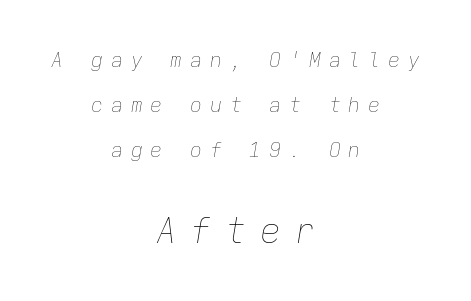
The horizontal fit of the characters is loose and conspicuously gappy. Think of a typewriter: that constant character pitch is what you see here. The leading is generous, giving the passage an open texture. The lines are quadded center. Clear beneath every line of the passage. The face looks like a standard text weight, possibly lighter.
